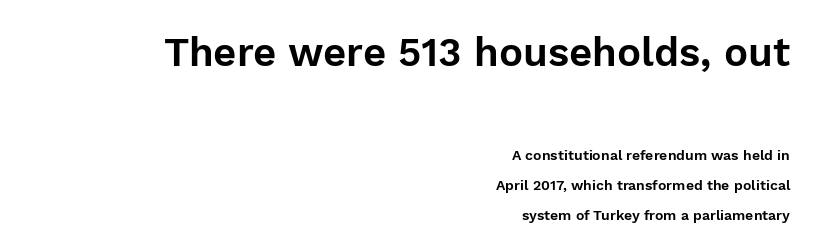
Is this a fixed-width face? No — the glyphs have proportional, varying widths. Does the type have serifs? No, each stem ends abruptly. Rendered with straight, roman letterforms. Between one letter and the next there's only the usual sliver of space. The space beneath each line is pristine and unruled. Notice how the passage keeps a crisp vertical edge on the right only.
